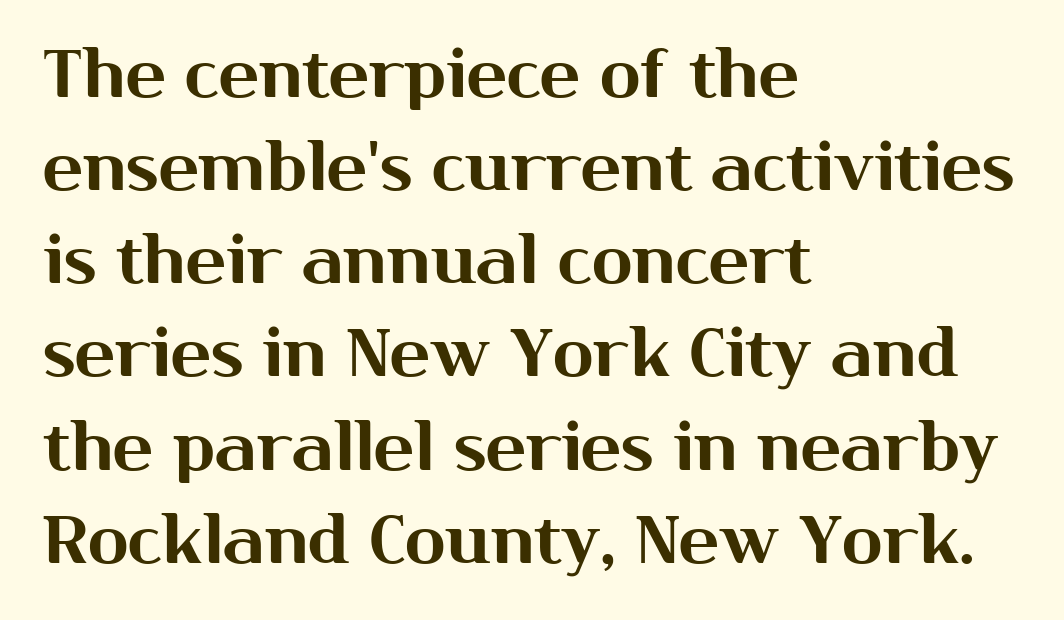
Q: Is the text italic (slanted)? A: No, it is upright.
Q: Is the typeface a serif or a sans-serif typeface? A: Sans-serif.
Q: Is the text underlined? A: No.
Q: How is the paragraph aligned? A: Left-aligned.
Q: Is the spacing between letters normal or unusually wide? A: Normal.
Q: Is the spacing between lines tight, normal or loose? A: Normal.
Q: Width (condensed, normal, or wide)? A: Normal.
Q: Stroke contrast? A: Medium.
Q: x-height? A: Medium.
Q: Monospaced? A: No.
